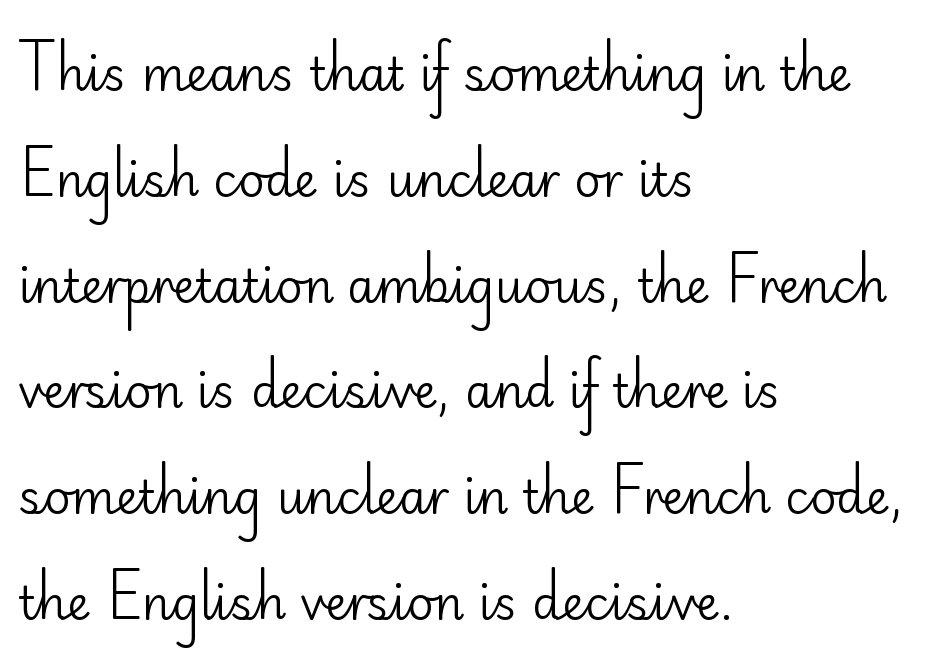
Q: Is the text bold? A: No.
Q: Is the text italic (slanted)? A: No, it is upright.
Q: Is the typeface a serif or a sans-serif typeface? A: Sans-serif.
Q: Is the text underlined? A: No.
Q: How is the paragraph aligned? A: Left-aligned.
Q: Is the spacing between letters normal or unusually wide? A: Normal.
Q: Is the spacing between lines tight, normal or loose? A: Loose.
Q: Width (condensed, normal, or wide)? A: Normal.
Q: Stroke contrast? A: Low.
Q: x-height? A: Small.
Q: Monospaced? A: No.
